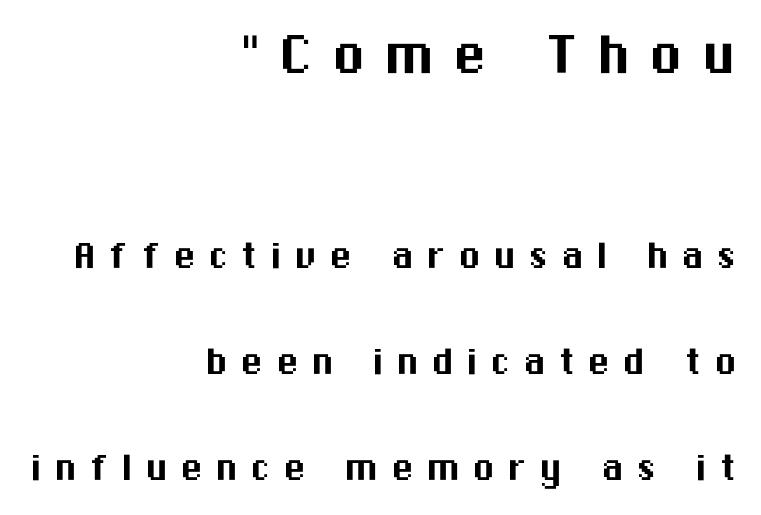
{"serif": "no", "italic": "no", "width": "normal", "stroke_contrast": "medium", "x_height": "medium", "monospaced": "no", "underline": "no", "align": "right", "line_spacing": "loose", "line_spacing_ratio": 2.36, "letter_spacing": "wide", "letter_spacing_em": 0.28, "larger_block": "first", "size_ratio": 1.49, "glyph_px": 67}
